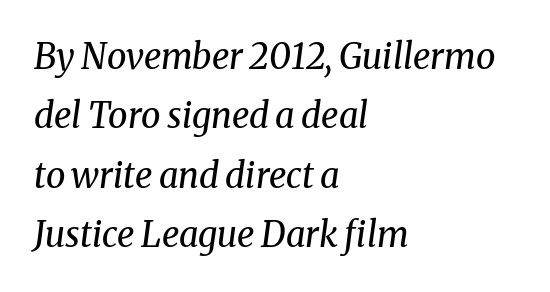
The image shows 35 px regular-weight serif type, italic (leaning right); set left-aligned, normal line spacing (1.7x), normal letter spacing, not underlined; medium stroke contrast and a medium x-height.
